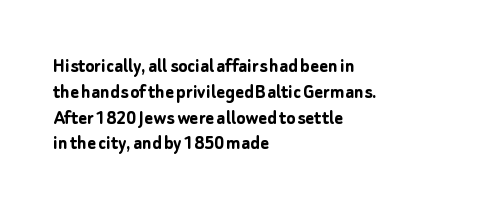
The image shows 21 px bold type, upright; set left-aligned, line spacing 1.23x, normal letter spacing, not underlined.
